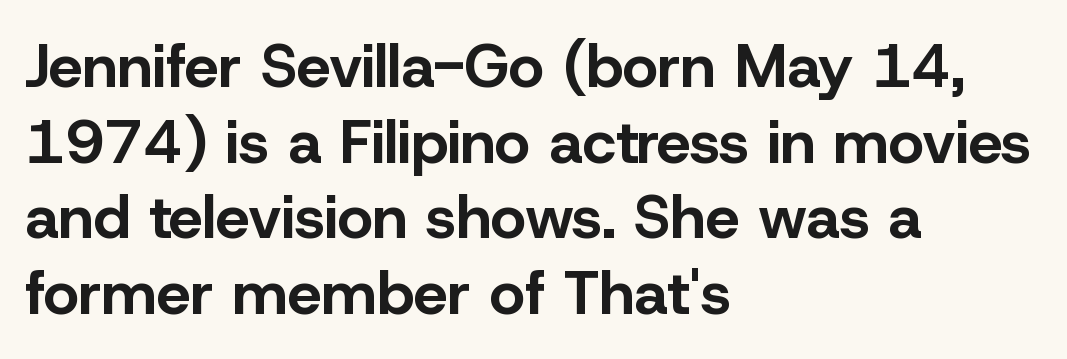
Short note: letters normally spaced. Rule under the text: the space is simply empty. The lettering stays uniformly vertical, giving the passage a roman look. Alignment: flush left. Heavy-handed strokes throughout: this text is bold.
